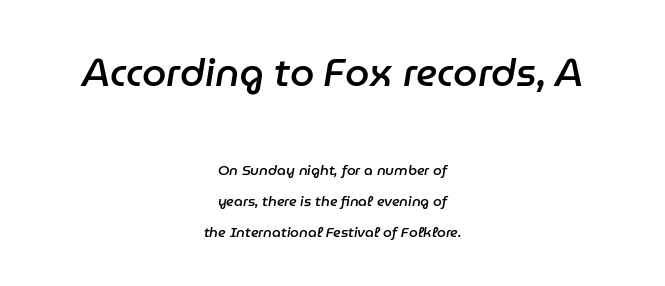
{"italic": "yes", "lean": "right", "slant_degrees": 9, "bold": "semi", "weight": "semibold", "width": "normal", "stroke_contrast": "low", "x_height": "medium", "monospaced": "no", "underline": "no", "align": "center", "line_spacing": "loose", "line_spacing_ratio": 2.21, "letter_spacing": "normal", "letter_spacing_em": 0.0, "larger_block": "first", "size_ratio": 2.79, "glyph_px": 39}
